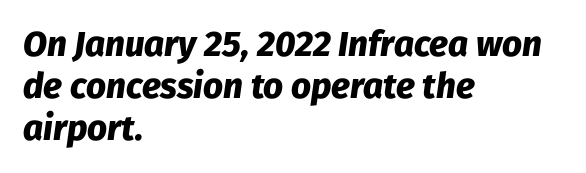
The image shows 35 px heavy type, italic (leaning right); set left-aligned, line spacing 1.2x, normal letter spacing, not underlined; low stroke contrast and a medium x-height.
